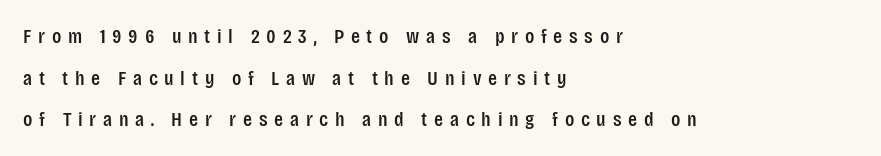
Short and long lines alike share a common starting point at left. This is the regular roman posture of the typeface. The zone under the glyphs is completely vacant. What's the leading like? Stretched, with rows far apart. The letters are spread apart with noticeably loose tracking.
